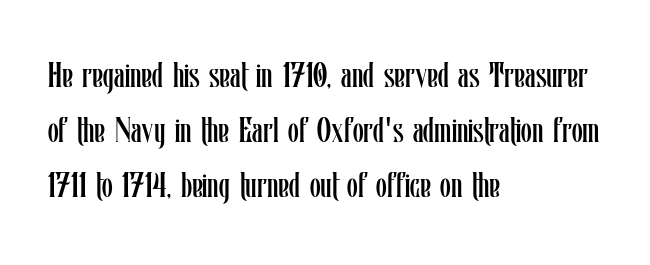
If you drew a ruler down the left edge, every line would touch it. Ink coverage per letter is moderate at most. Students, note that the glyphs here touch the page at normal intervals. No italicization has been applied; the sample stays upright. You could not count columns in this text — the font is proportionally spaced.
